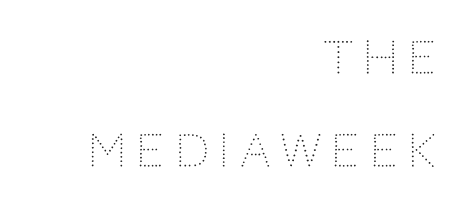
Q: Is the text bold? A: No.
Q: Is the text italic (slanted)? A: No, it is upright.
Q: Is the typeface a serif or a sans-serif typeface? A: Sans-serif.
Q: Is the text underlined? A: No.
Q: How is the paragraph aligned? A: Right-aligned.
Q: Is the spacing between letters normal or unusually wide? A: Unusually wide.
Q: Is the spacing between lines tight, normal or loose? A: Loose.
Q: Width (condensed, normal, or wide)? A: Normal.
Q: Stroke contrast? A: Low.
Q: x-height? A: Large.
Q: Monospaced? A: No.
